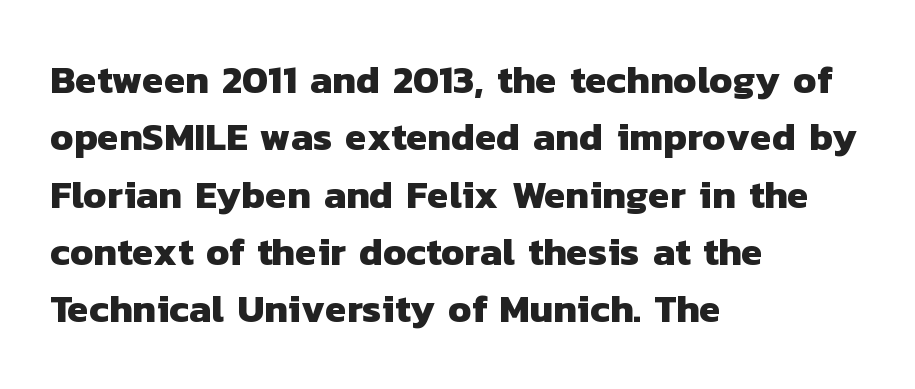
{"serif": "no", "bold": "yes", "weight": "heavy", "width": "normal", "stroke_contrast": "low", "x_height": "medium", "monospaced": "no", "underline": "no", "align": "left", "line_spacing": "normal", "line_spacing_ratio": 1.47, "letter_spacing": "normal", "letter_spacing_em": 0.0, "glyph_px": 39}
